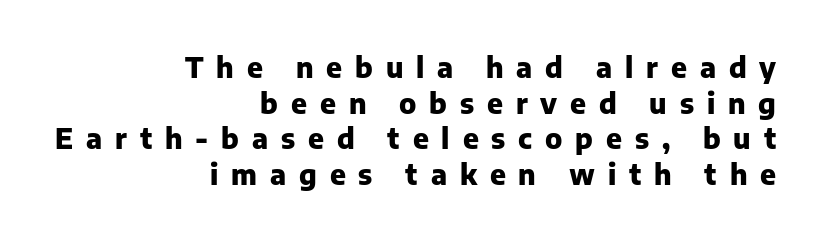
The space beneath each line is pristine and unruled. The horizontal fit of the characters is loose and conspicuously gappy. To sum up the face: it is a sans, with no serifs. The lines sit at an ordinary, default distance from one another. This sample is right-justified, so line beginnings fall wherever the words allow. The typography opts for an upright posture over an oblique one.
